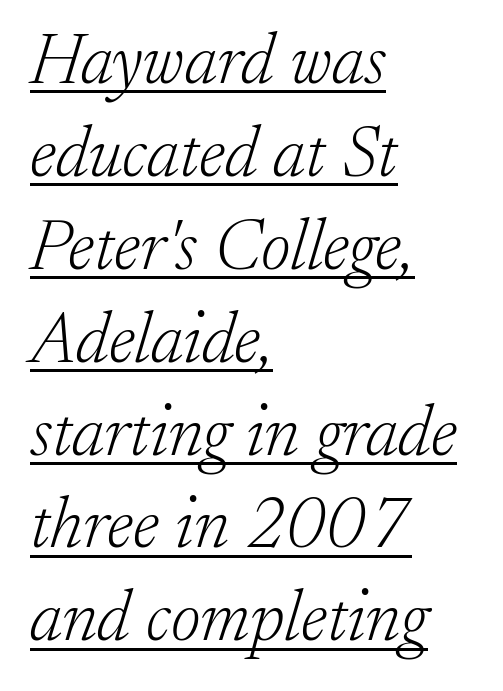
The text block is weighted toward the left margin, trailing off unevenly rightward. The axis of the letterforms is tilted away from vertical. Vertical spacing — default. Look at the bottom of the vertical strokes: they flare into serifs here. In designer terms, the underline attribute is active on this setting.
